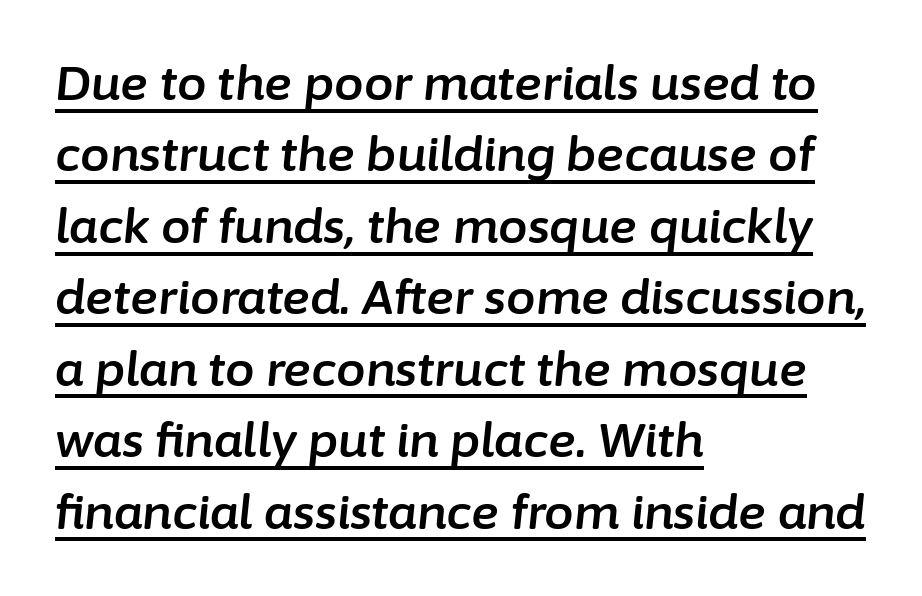
Q: Is the text italic (slanted)? A: Yes, it leans right by about 6 degrees.
Q: Is the text underlined? A: Yes.
Q: How is the paragraph aligned? A: Left-aligned.
Q: Is the spacing between letters normal or unusually wide? A: Normal.
Q: Is the spacing between lines tight, normal or loose? A: Normal.
Q: Width (condensed, normal, or wide)? A: Normal.
Q: Stroke contrast? A: Low.
Q: x-height? A: Medium.
Q: Monospaced? A: No.
